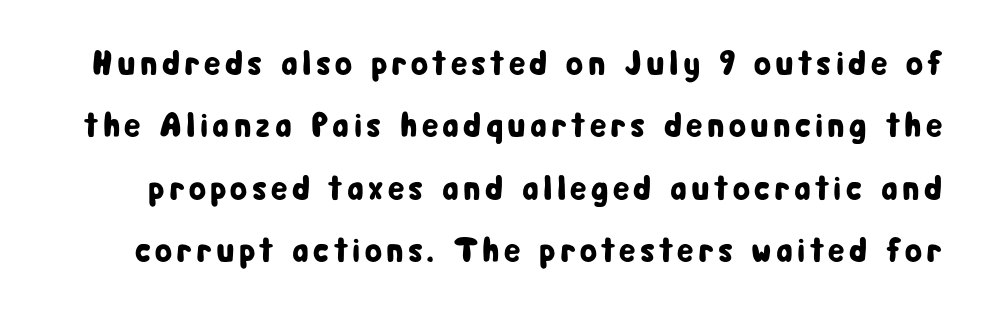
The specimen reads as upright at a glance. Quick note: underline off. Classification — sans serif. Here the designer chose a conventional face with non-uniform glyph widths.
